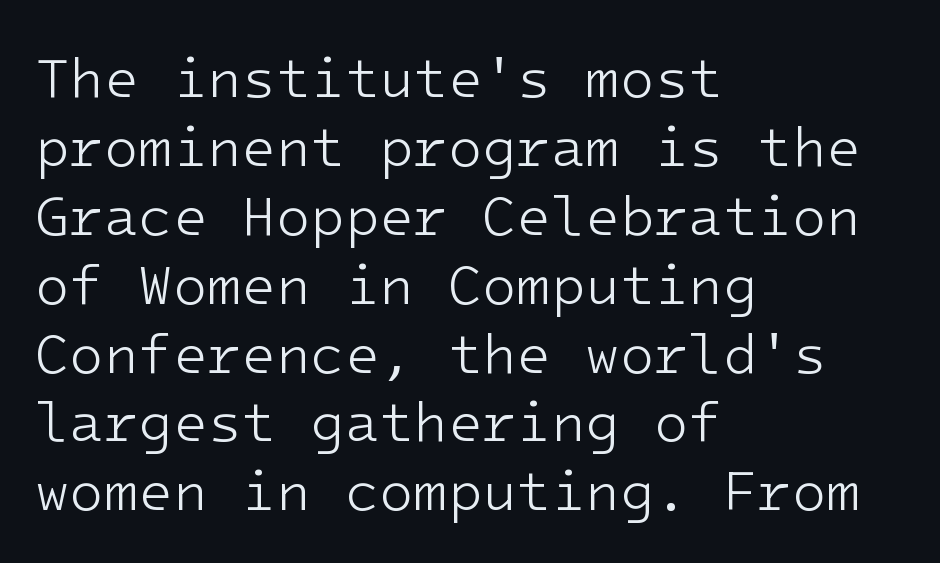
The image shows 56 px light sans-serif type, upright, monospaced; set left-aligned, line spacing 1.23x, normal letter spacing, not underlined; low stroke contrast and a medium x-height.
